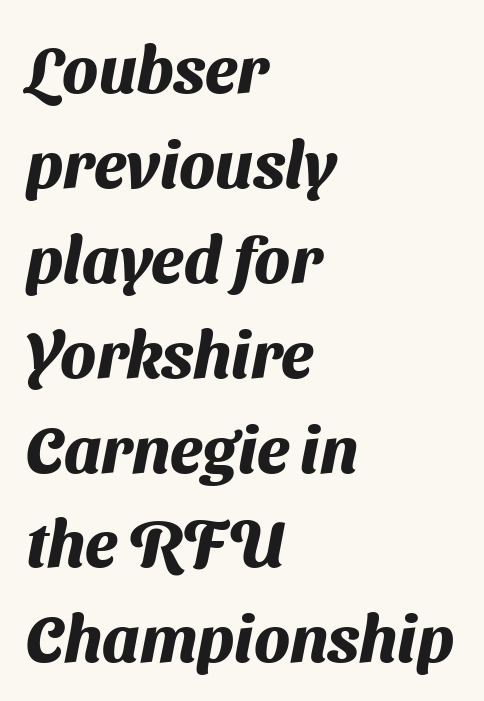
{"serif": "no", "bold": "yes", "weight": "heavy", "width": "normal", "stroke_contrast": "medium", "x_height": "medium", "monospaced": "no", "underline": "no", "align": "left", "line_spacing": "normal", "line_spacing_ratio": 1.46, "letter_spacing": "normal", "letter_spacing_em": 0.0, "glyph_px": 65}
